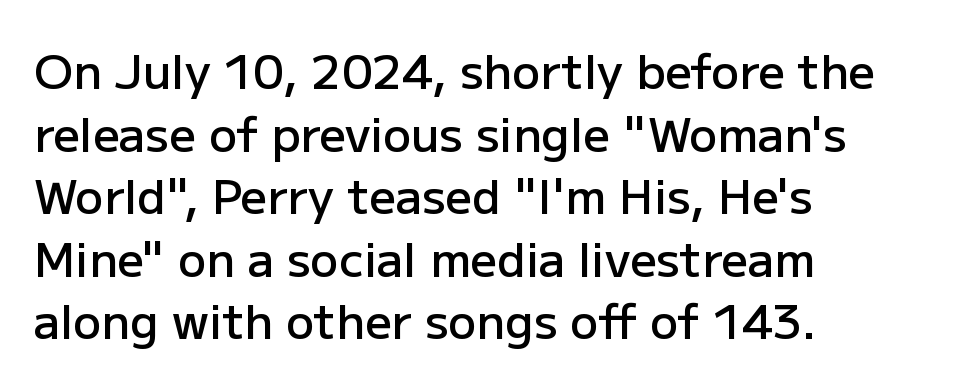
{"serif": "no", "italic": "no", "bold": "semi", "weight": "semibold", "width": "normal", "stroke_contrast": "low", "x_height": "medium", "monospaced": "no", "underline": "no", "align": "left", "line_spacing": "normal", "line_spacing_ratio": 1.33, "letter_spacing": "normal", "letter_spacing_em": 0.0, "glyph_px": 47}
